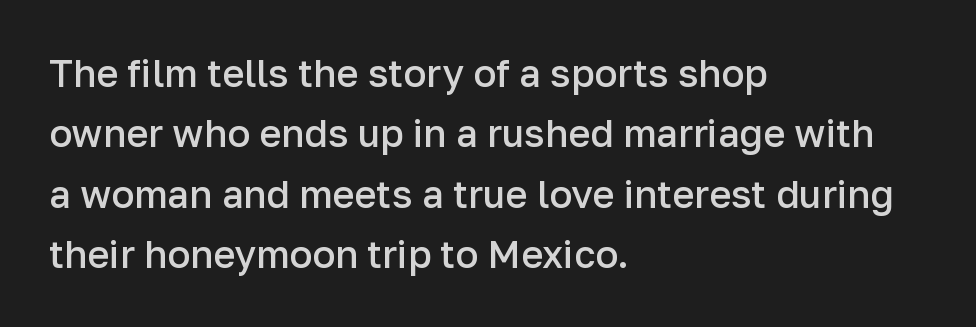
Q: Is the text bold? A: Semi-bold.
Q: Is the text italic (slanted)? A: No, it is upright.
Q: Is the typeface a serif or a sans-serif typeface? A: Sans-serif.
Q: Is the text underlined? A: No.
Q: How is the paragraph aligned? A: Left-aligned.
Q: Is the spacing between letters normal or unusually wide? A: Normal.
Q: Is the spacing between lines tight, normal or loose? A: Normal.
Q: Width (condensed, normal, or wide)? A: Normal.
Q: Stroke contrast? A: Low.
Q: x-height? A: Medium.
Q: Monospaced? A: No.
